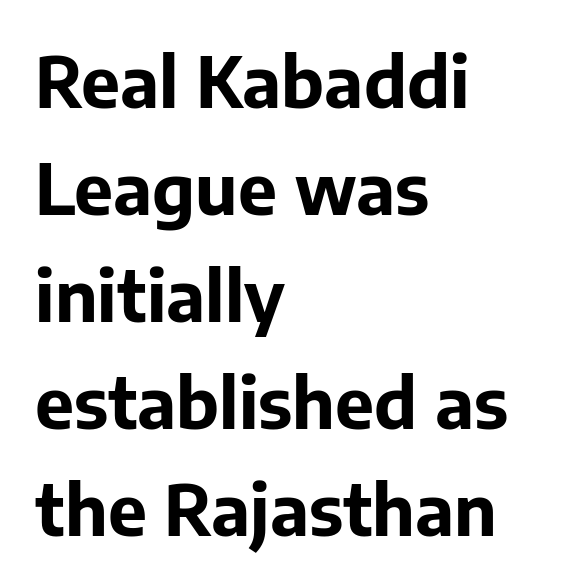
Line starts are locked; line ends wander. Here the designer chose a conventional face with non-uniform glyph widths. Honestly, the letter spacing is just normal — you wouldn't notice it. This is sans-serif lettering, the kind often seen on screens and signage. These lines sit exactly where default settings would place them.
